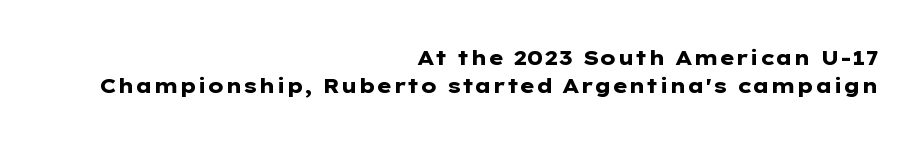
The image shows 20 px bold type, upright; set right-aligned, normal line spacing (1.39x), normal letter spacing, not underlined.
